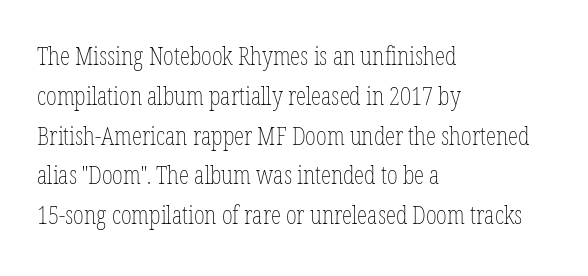
Nobody touched the tracking dial on this one. Line starts are locked; line ends wander. The block of text has a typical density, with ordinary space between rows. The glyphs are unaccompanied by any horizontal stroke below them. Notice how the stems are strictly vertical — no italics here. These glyphs show unthickened strokes, regular width or finer.
